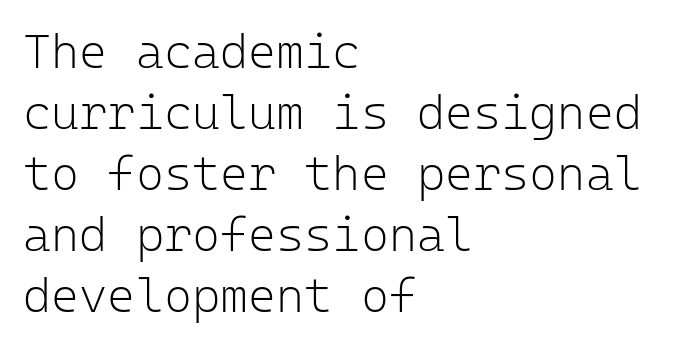
Glyph-to-glyph distance matches everyday printed text. Check the space under the baseline: it is left empty. Nope, no serifs anywhere on these letters. The type sits square on the baseline with zero lean. Alignment: flush left.
